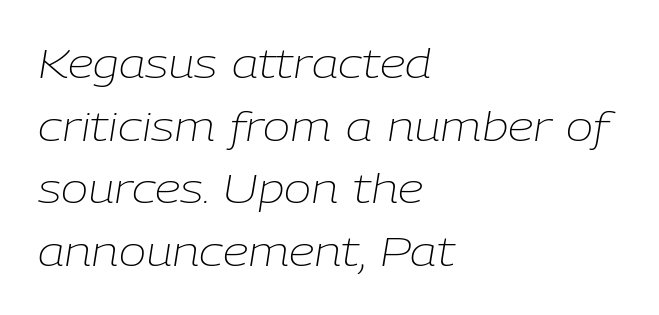
A typesetter would call this leading conventional body-copy spacing. Is the letter spacing exaggerated? No — it looks like the ordinary default. The compositor pushed each line to the left boundary. Posture: slanted. Any mark beneath the type? The region is blank. A typesetter would call this proportional, since set widths differ per character.
